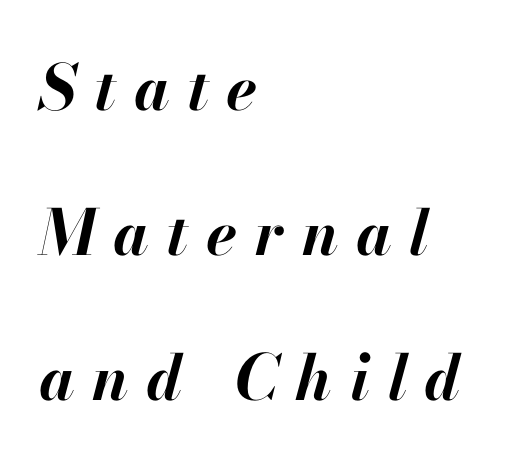
The image shows 63 px bold type, italic (leaning right); set left-aligned, loose line spacing (2.3x), unusually wide letter spacing (+0.28 em), not underlined; high stroke contrast and a small x-height.
